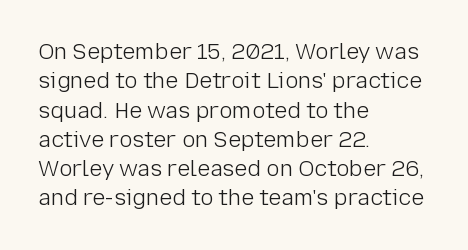
Q: Is the text bold? A: No.
Q: Is the text italic (slanted)? A: No, it is upright.
Q: Is the text underlined? A: No.
Q: How is the paragraph aligned? A: Left-aligned.
Q: Is the spacing between letters normal or unusually wide? A: Normal.
Q: Is the spacing between lines tight, normal or loose? A: Normal.
